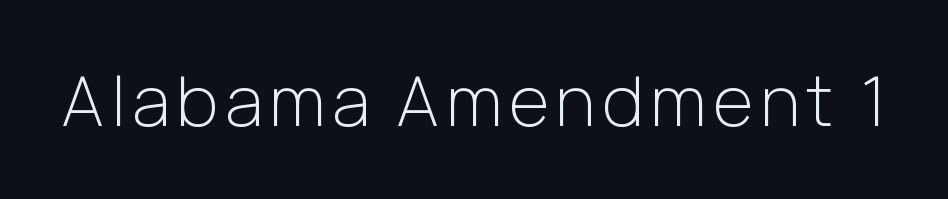
{"serif": "no", "italic": "no", "bold": "no", "weight": "light", "width": "normal", "stroke_contrast": "low", "x_height": "medium", "monospaced": "no", "underline": "no", "glyph_px": 69}
